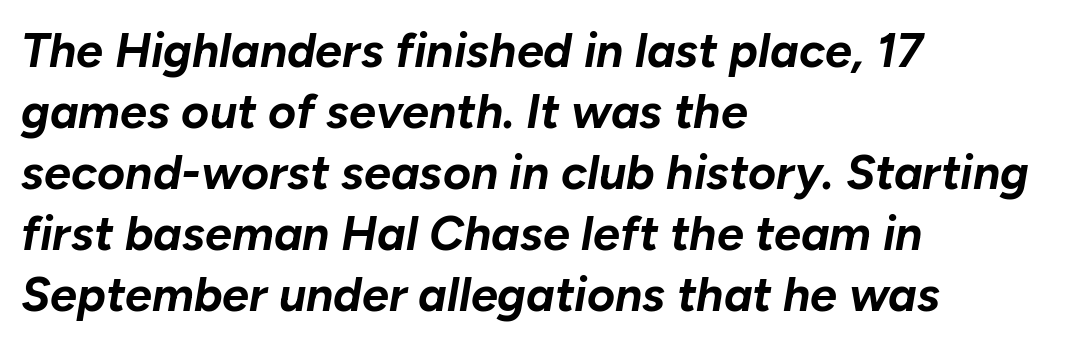
Honestly, the row spacing looks completely unremarkable. The horizontal fit of the characters is conventional and even. Notice how the stems are inclined rather than vertical — that's the hallmark of italics. What weight is shown? A full bold with thick strokes. These lines are rendered in a variable-pitch font.
